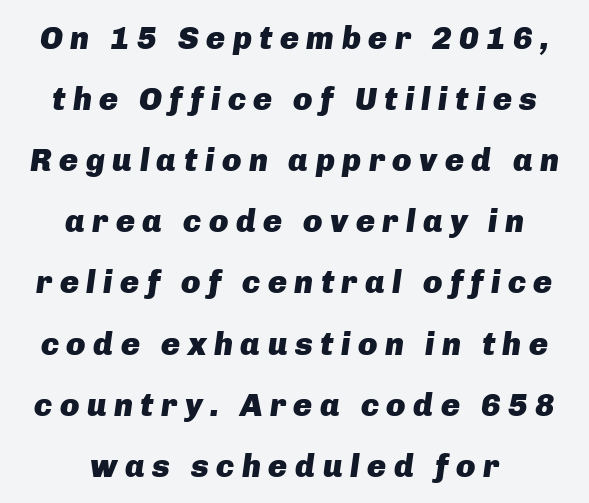
How would I describe the line gaps? Wide and relaxed. The paragraph has two soft edges and a firm central axis. Is the type slanted? Yes — the strokes lean at a clear angle. Tracking here is generous; glyphs stand well apart from one another. This sample has the flowing, uneven cadence of proportional lettering.
